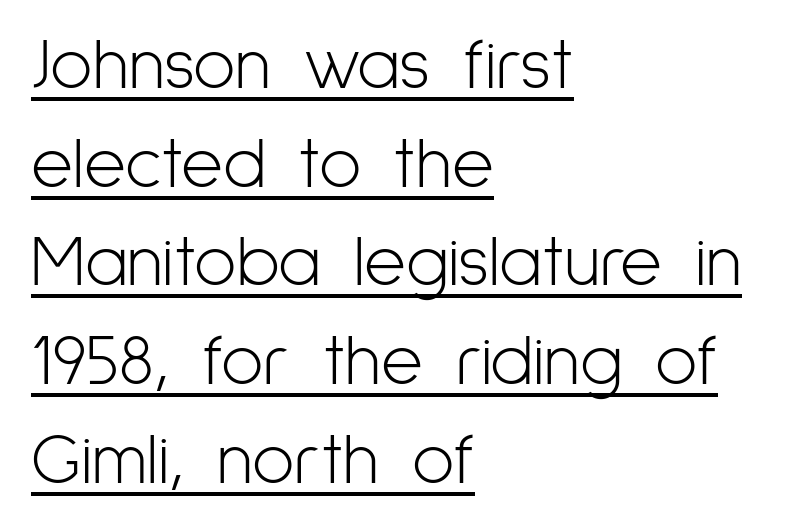
Somebody hit Ctrl+U on this one — the words are underlined. Do the characters align in a grid? No, the font is proportional. Regular leading. The letters stand upright; this is a roman face. Observe the absence of serifs on each vertical stroke in this sample. A quiet, ordinary-to-light weight characterises the typeface.
